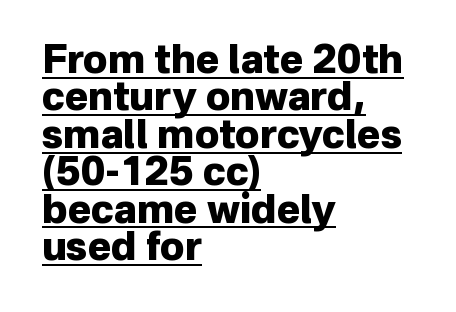
{"serif": "no", "italic": "no", "bold": "yes", "weight": "heavy", "width": "normal", "stroke_contrast": "low", "x_height": "medium", "monospaced": "no", "underline": "yes", "align": "left", "line_spacing": "tight", "line_spacing_ratio": 0.96, "letter_spacing": "normal", "letter_spacing_em": 0.0, "glyph_px": 39}
